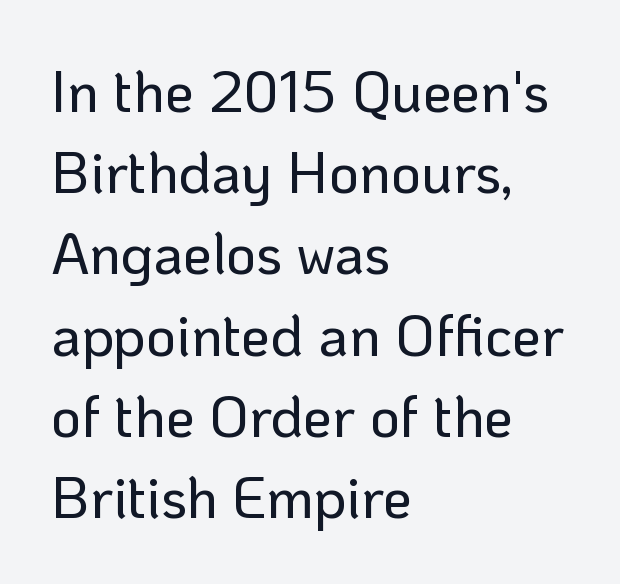
Q: Is the text italic (slanted)? A: No, it is upright.
Q: Is the typeface a serif or a sans-serif typeface? A: Sans-serif.
Q: Is the text underlined? A: No.
Q: How is the paragraph aligned? A: Left-aligned.
Q: Is the spacing between letters normal or unusually wide? A: Normal.
Q: Is the spacing between lines tight, normal or loose? A: Normal.
Q: Width (condensed, normal, or wide)? A: Normal.
Q: Stroke contrast? A: Low.
Q: x-height? A: Medium.
Q: Monospaced? A: No.
